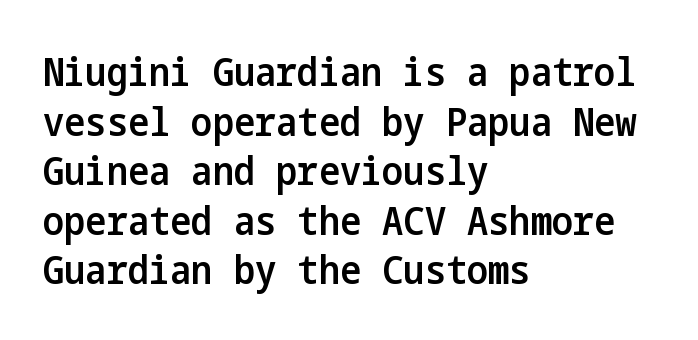
{"serif": "no", "italic": "no", "bold": "semi", "weight": "semibold", "width": "condensed", "stroke_contrast": "low", "x_height": "medium", "underline": "no", "align": "left", "line_spacing_ratio": 1.24, "letter_spacing": "normal", "letter_spacing_em": 0.0, "glyph_px": 40}
